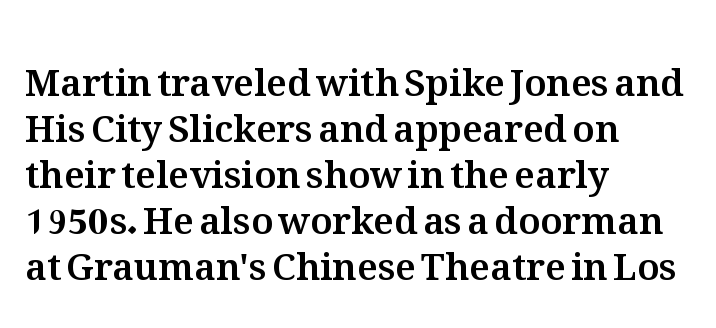
The image shows 37 px text type, upright; set left-aligned, line spacing 1.24x, normal letter spacing, not underlined; medium stroke contrast and a medium x-height.
